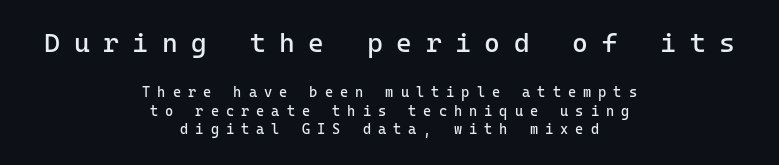
Characters follow at a spacing far wider than the type designer built in. This rendering features lettering with no underline. How would I describe the line gaps? Plain and ordinary. If you drew a line through each stem, it would be perfectly vertical. The initial chunk of copy outweighs the following chunk in type size. The setting favours the middle, as headings and verse often do.
